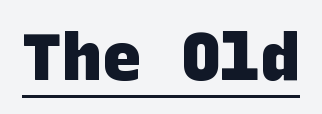
Q: Is the text bold? A: Yes.
Q: Is the typeface a serif or a sans-serif typeface? A: Sans-serif.
Q: Is the text underlined? A: Yes.
Q: Is the spacing between letters normal or unusually wide? A: Normal.
Q: Width (condensed, normal, or wide)? A: Normal.
Q: Stroke contrast? A: Low.
Q: x-height? A: Large.
